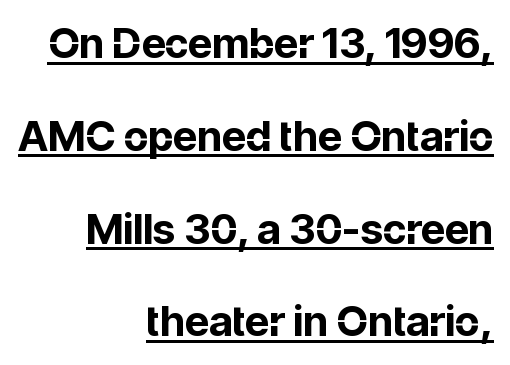
{"serif": "no", "italic": "no", "bold": "yes", "weight": "bold", "width": "normal", "stroke_contrast": "low", "x_height": "medium", "monospaced": "no", "underline": "yes", "align": "right", "line_spacing": "loose", "line_spacing_ratio": 2.21, "letter_spacing": "normal", "letter_spacing_em": 0.0, "glyph_px": 42}
